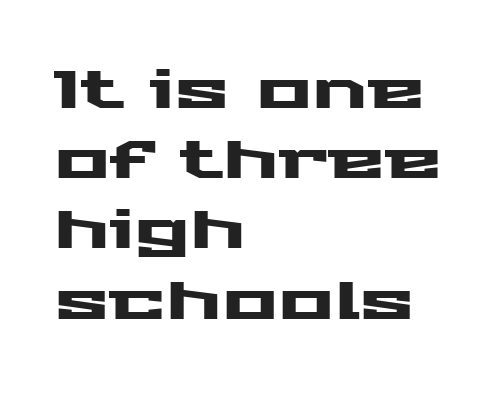
The rendering uses natural spacing where letterforms have individual widths. Leftover space on each line is placed entirely after the last word. The passage shown is not underscored anywhere. How are the letters spaced? Ordinarily, with no added tracking.
